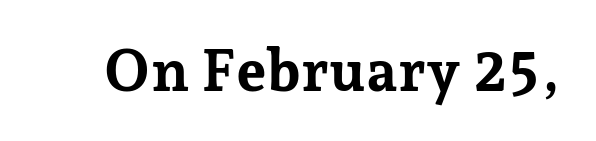
The image shows 58 px bold serif type, upright; set normal letter spacing, not underlined; low stroke contrast and a medium x-height.
